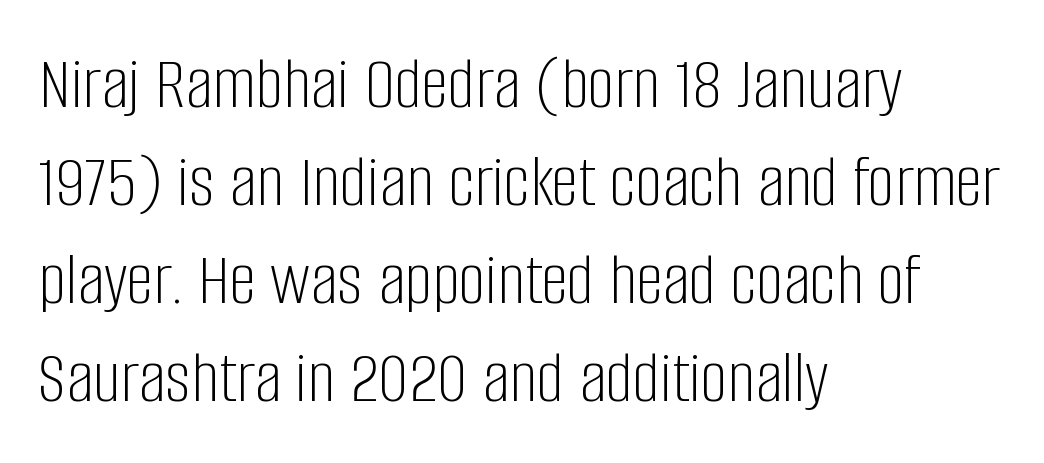
The image shows 76 px light, condensed sans-serif type, upright; set left-aligned, normal line spacing (1.29x), normal letter spacing, not underlined; low stroke contrast and a large x-height.
